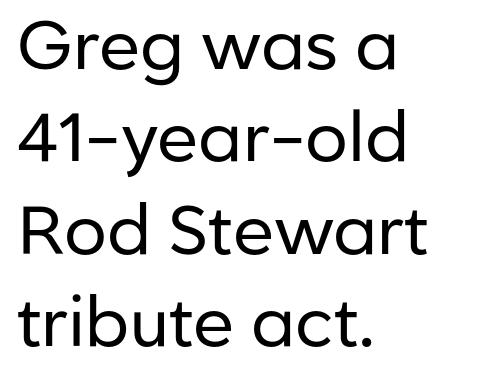
Reading down the column, the eye jumps a familiar distance to each next line. Designer's note — italics off, roman on. This sample uses a sans-serif face. Inter-character spacing is left at the font's built-in metrics.
